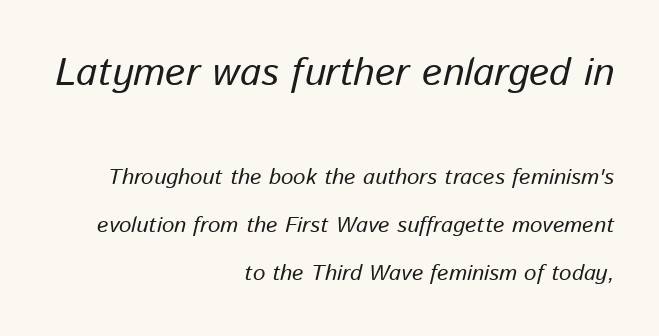
The image shows 39 px text type, italic (leaning right); set right-aligned, loose line spacing (2.18x), normal letter spacing, not underlined; the first (top) block is 1.77x larger; low stroke contrast and a medium x-height.
